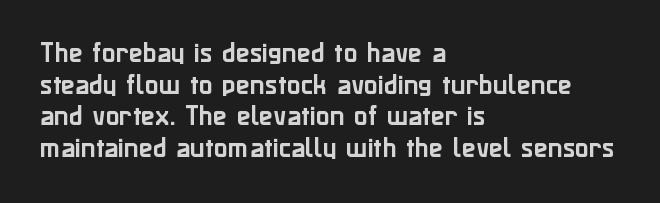
{"italic": "no", "underline": "no", "align": "left", "line_spacing": "normal", "line_spacing_ratio": 1.38, "letter_spacing": "normal", "letter_spacing_em": 0.0, "glyph_px": 23}
